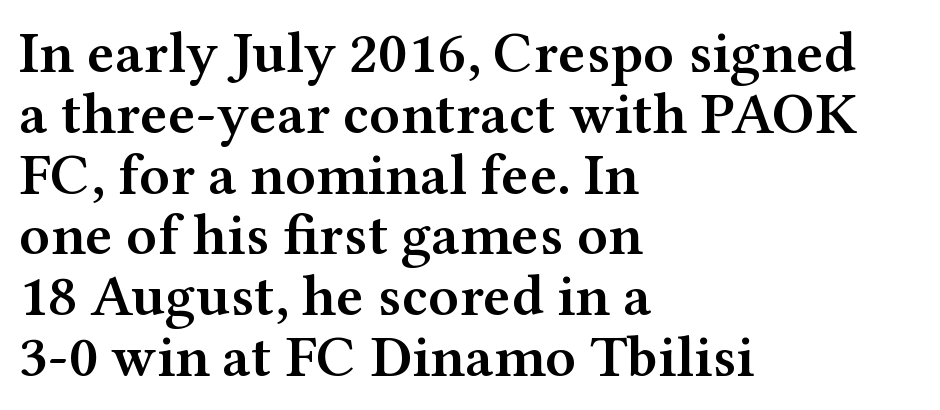
Q: Is the text bold? A: Semi-bold.
Q: Is the text italic (slanted)? A: No, it is upright.
Q: Is the typeface a serif or a sans-serif typeface? A: Serif.
Q: Is the text underlined? A: No.
Q: How is the paragraph aligned? A: Left-aligned.
Q: Is the spacing between letters normal or unusually wide? A: Normal.
Q: Is the spacing between lines tight, normal or loose? A: Tight.
Q: Width (condensed, normal, or wide)? A: Wide.
Q: Stroke contrast? A: Medium.
Q: x-height? A: Medium.
Q: Monospaced? A: No.
